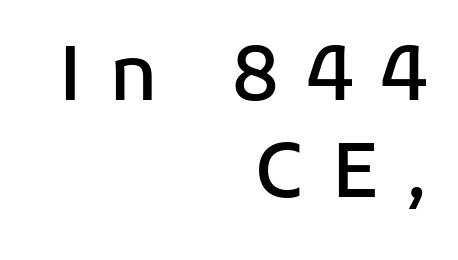
Q: Is the text bold? A: Semi-bold.
Q: Is the text italic (slanted)? A: No, it is upright.
Q: Is the typeface a serif or a sans-serif typeface? A: Sans-serif.
Q: Is the text underlined? A: No.
Q: How is the paragraph aligned? A: Right-aligned.
Q: Is the spacing between letters normal or unusually wide? A: Unusually wide.
Q: Is the spacing between lines tight, normal or loose? A: Normal.
Q: Width (condensed, normal, or wide)? A: Normal.
Q: Stroke contrast? A: Low.
Q: x-height? A: Medium.
Q: Monospaced? A: No.
